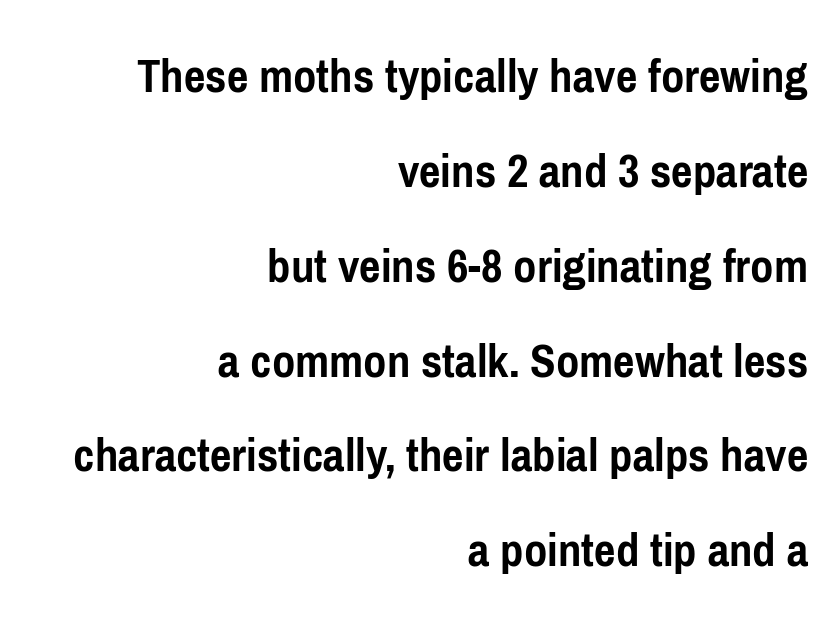
The image shows 51 px semibold, condensed sans-serif type, upright; set right-aligned, line spacing 1.86x, normal letter spacing, not underlined; low stroke contrast and a medium x-height.
